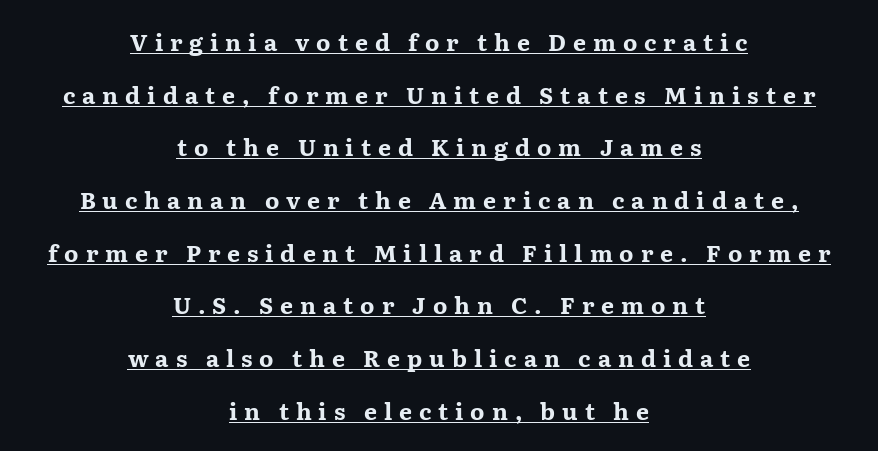
{"italic": "no", "bold": "yes", "underline": "yes", "align": "center", "line_spacing": "loose", "line_spacing_ratio": 2.29, "letter_spacing": "wide", "letter_spacing_em": 0.3, "glyph_px": 23}
